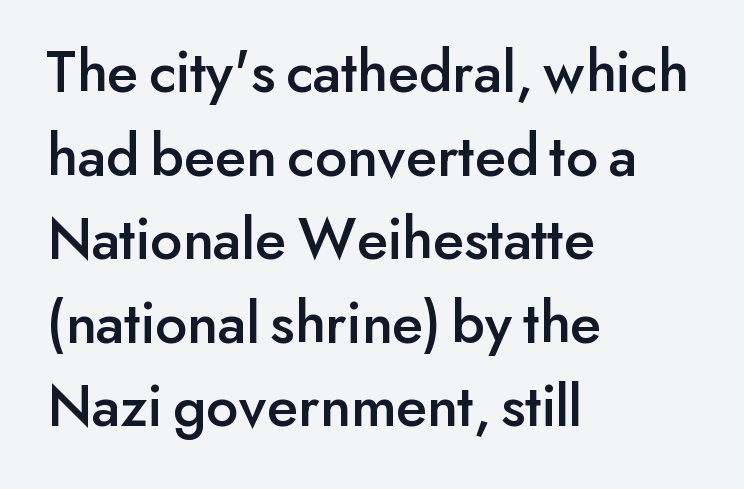
Is the letter spacing exaggerated? No — it looks like the ordinary default. The space between consecutive lines is moderate. The rendering shows plain stroke endings on the letterforms — a sans-serif design. Type without underlining. The passage is arranged the way most books set body copy — flush left. Posture: upright roman.
